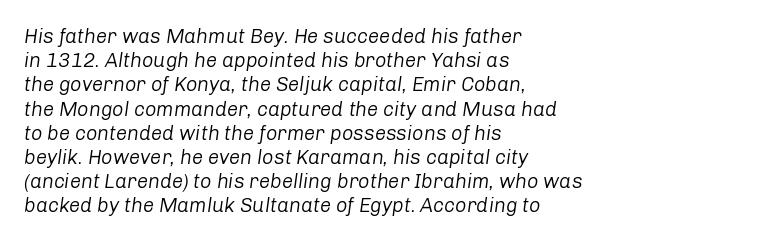
Q: Is the text bold? A: No.
Q: Is the text italic (slanted)? A: Yes, it leans right by about 8 degrees.
Q: Is the text underlined? A: No.
Q: How is the paragraph aligned? A: Left-aligned.
Q: Is the spacing between letters normal or unusually wide? A: Normal.
